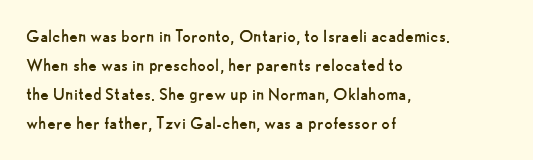
{"italic": "no", "bold": "no", "underline": "no", "align": "left", "line_spacing": "normal", "line_spacing_ratio": 1.45, "letter_spacing": "normal", "letter_spacing_em": 0.0, "glyph_px": 20}
